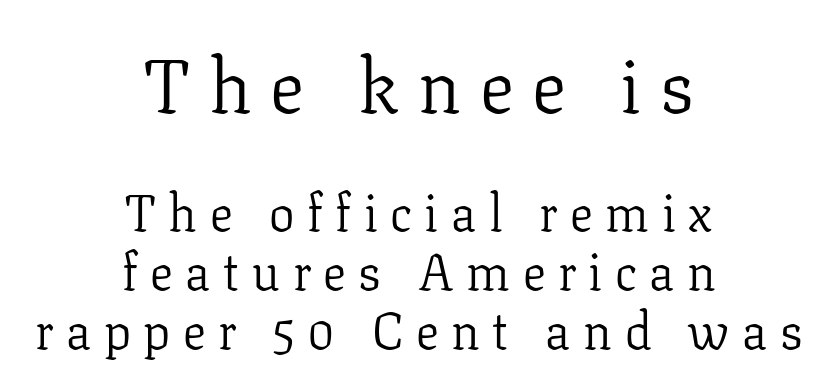
The image shows 76 px light serif type, upright; set centered, line spacing 1.16x, unusually wide letter spacing (+0.25 em), not underlined; the first (top) block is 1.49x larger; low stroke contrast and a medium x-height.
